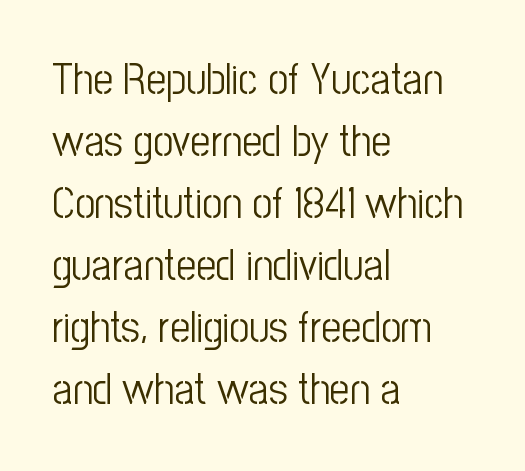
{"serif": "no", "italic": "no", "bold": "no", "weight": "light", "width": "condensed", "stroke_contrast": "low", "x_height": "medium", "monospaced": "no", "underline": "no", "align": "left", "line_spacing": "normal", "line_spacing_ratio": 1.41, "letter_spacing": "normal", "letter_spacing_em": 0.0, "glyph_px": 44}
